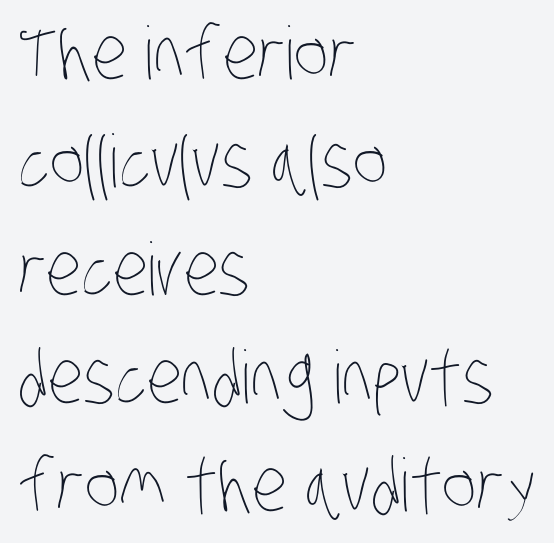
In CSS terms this would be text-align: left. The passage shown has conventional tracking throughout. Reading down the column, the eye jumps a familiar distance to each next line. Is this a fixed-width face? No — the glyphs have proportional, varying widths. Descenders are the only things crossing below the line. No heavy texture on the line: the type isn't bold.
